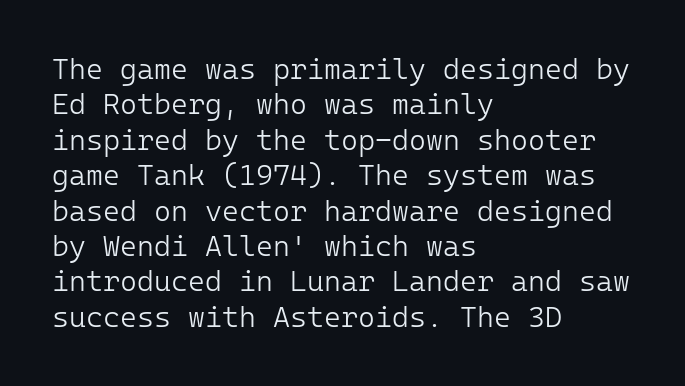
The image shows 29 px light sans-serif type, upright; set left-aligned, line spacing 1.22x, normal letter spacing, not underlined; low stroke contrast and a medium x-height.
